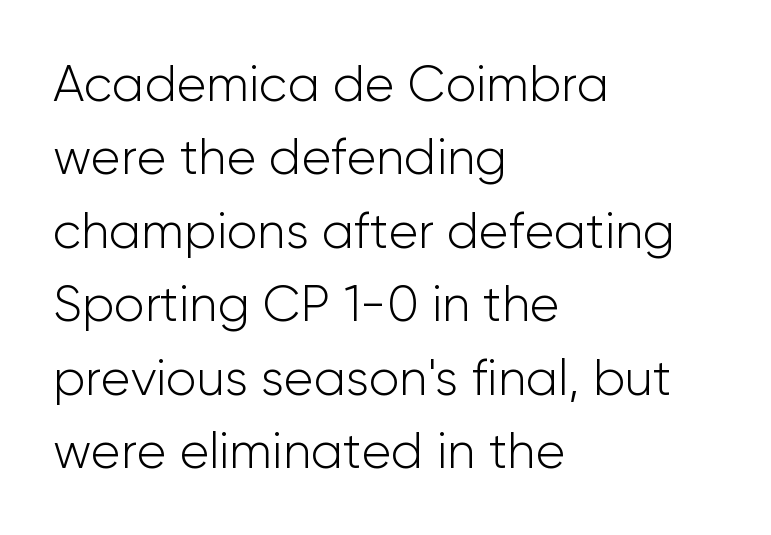
The image shows 50 px light sans-serif type, upright; set left-aligned, normal line spacing (1.47x), normal letter spacing, not underlined; low stroke contrast and a medium x-height.
